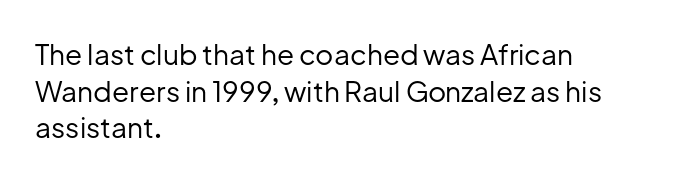
Q: Is the text bold? A: No.
Q: Is the text italic (slanted)? A: No, it is upright.
Q: Is the typeface a serif or a sans-serif typeface? A: Sans-serif.
Q: Is the text underlined? A: No.
Q: How is the paragraph aligned? A: Left-aligned.
Q: Is the spacing between letters normal or unusually wide? A: Normal.
Q: Is the spacing between lines tight, normal or loose? A: Normal.
Q: Width (condensed, normal, or wide)? A: Normal.
Q: Stroke contrast? A: Low.
Q: x-height? A: Medium.
Q: Monospaced? A: No.
